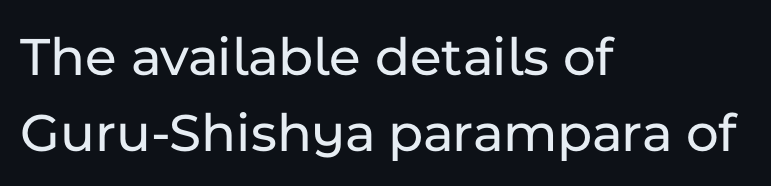
Q: Is the text italic (slanted)? A: No, it is upright.
Q: Is the typeface a serif or a sans-serif typeface? A: Sans-serif.
Q: Is the text underlined? A: No.
Q: How is the paragraph aligned? A: Left-aligned.
Q: Is the spacing between letters normal or unusually wide? A: Normal.
Q: Is the spacing between lines tight, normal or loose? A: Normal.
Q: Width (condensed, normal, or wide)? A: Normal.
Q: Stroke contrast? A: Low.
Q: x-height? A: Medium.
Q: Monospaced? A: No.
